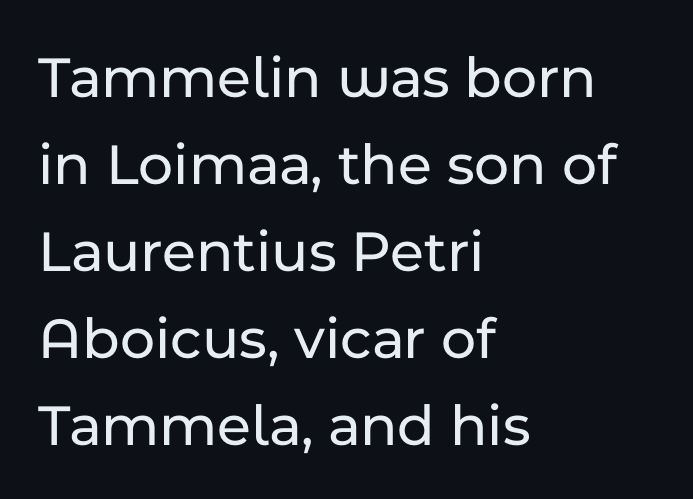
Q: Is the text italic (slanted)? A: No, it is upright.
Q: Is the typeface a serif or a sans-serif typeface? A: Sans-serif.
Q: Is the text underlined? A: No.
Q: How is the paragraph aligned? A: Left-aligned.
Q: Is the spacing between letters normal or unusually wide? A: Normal.
Q: Is the spacing between lines tight, normal or loose? A: Normal.
Q: Width (condensed, normal, or wide)? A: Normal.
Q: Stroke contrast? A: Low.
Q: x-height? A: Medium.
Q: Monospaced? A: No.
